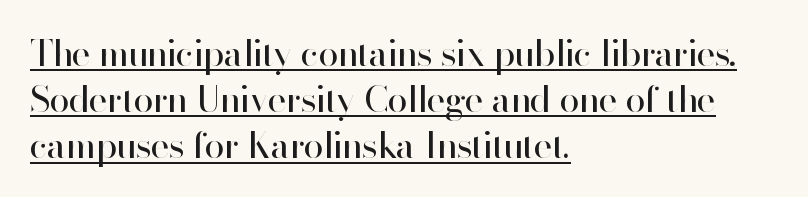
These lines are composed in type without serifs. Italic? Not at all — the glyphs are vertical. Here the designer chose a conventional face with non-uniform glyph widths. Compared with undecorated copy, this sample adds a rule below the words. Regarding leading, the lines here are spaced in the standard way.
